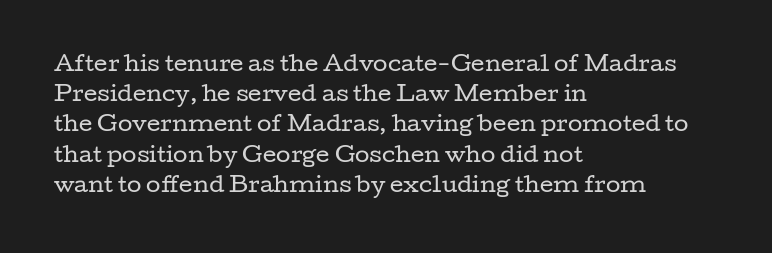
The image shows 21 px text type, upright; set left-aligned, normal line spacing (1.44x), normal letter spacing, not underlined.
